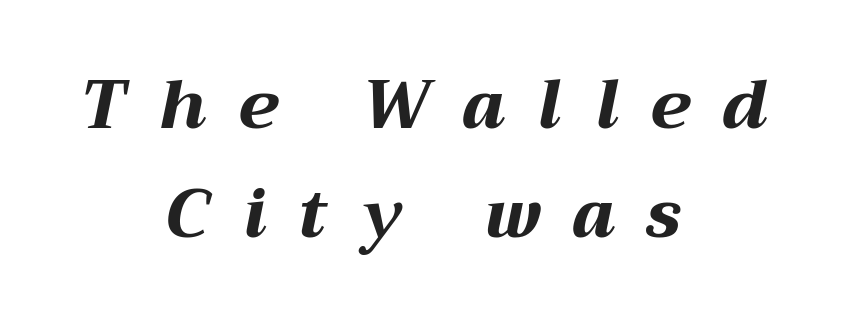
Q: Is the text bold? A: Yes.
Q: Is the text italic (slanted)? A: Yes, it leans right by about 12 degrees.
Q: Is the text underlined? A: No.
Q: How is the paragraph aligned? A: Centered.
Q: Is the spacing between letters normal or unusually wide? A: Unusually wide.
Q: Is the spacing between lines tight, normal or loose? A: Normal.
Q: Width (condensed, normal, or wide)? A: Wide.
Q: Stroke contrast? A: Medium.
Q: x-height? A: Medium.
Q: Monospaced? A: No.
